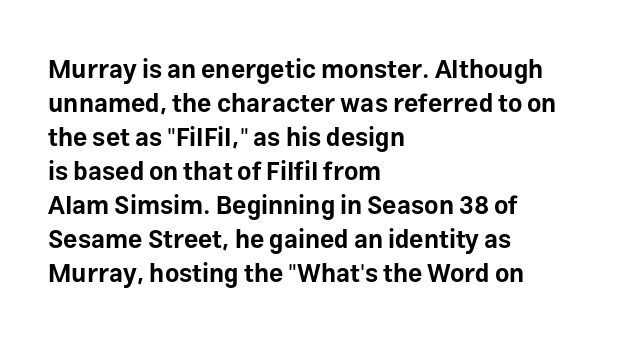
Q: Is the text bold? A: Yes.
Q: Is the text italic (slanted)? A: No, it is upright.
Q: Is the text underlined? A: No.
Q: How is the paragraph aligned? A: Left-aligned.
Q: Is the spacing between letters normal or unusually wide? A: Normal.
Q: Is the spacing between lines tight, normal or loose? A: Normal.
